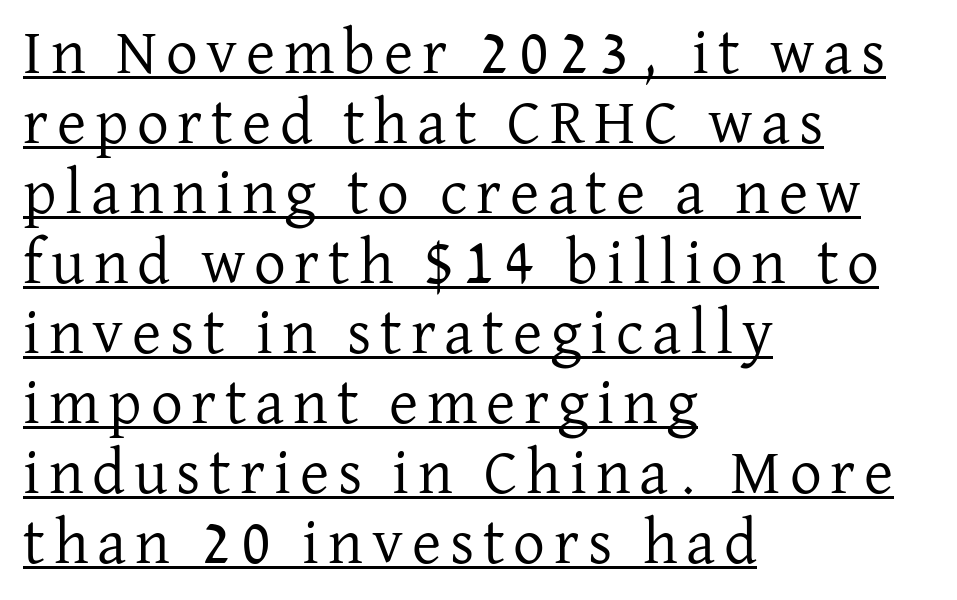
The image shows 63 px regular-weight serif type, upright; set left-aligned, tight line spacing (1.11x), underlined; low stroke contrast and a medium x-height.
